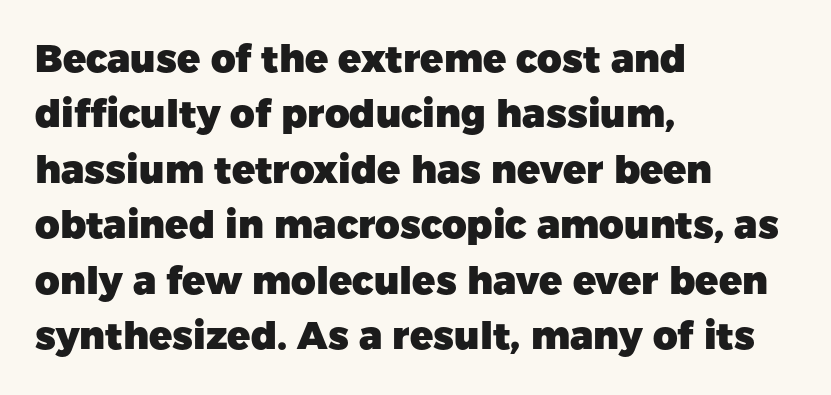
Q: Is the text bold? A: Yes.
Q: Is the text italic (slanted)? A: No, it is upright.
Q: Is the typeface a serif or a sans-serif typeface? A: Sans-serif.
Q: Is the text underlined? A: No.
Q: How is the paragraph aligned? A: Left-aligned.
Q: Is the spacing between letters normal or unusually wide? A: Normal.
Q: Is the spacing between lines tight, normal or loose? A: Normal.
Q: Width (condensed, normal, or wide)? A: Normal.
Q: Stroke contrast? A: Low.
Q: x-height? A: Medium.
Q: Monospaced? A: No.
